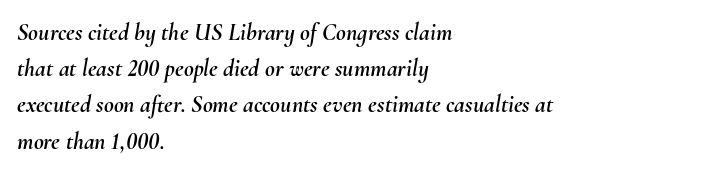
An italicized treatment has been applied to the whole sample. A bare baseline throughout the passage. Standard letterfit; no display-style spreading of the glyphs. All the whitespace from short lines collects on the right. This sample keeps an unexceptional amount of space between lines.
